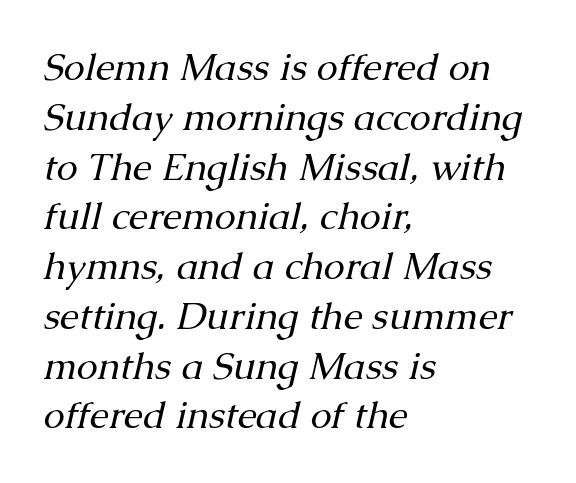
Whoever set this chose a conventional vertical rhythm. Tall strokes in this sample are angled rather than plumb. Spacing verdict: proportional, widths tailored to each character. These lines stack with their left ends in a neat column. Underline: absent.
